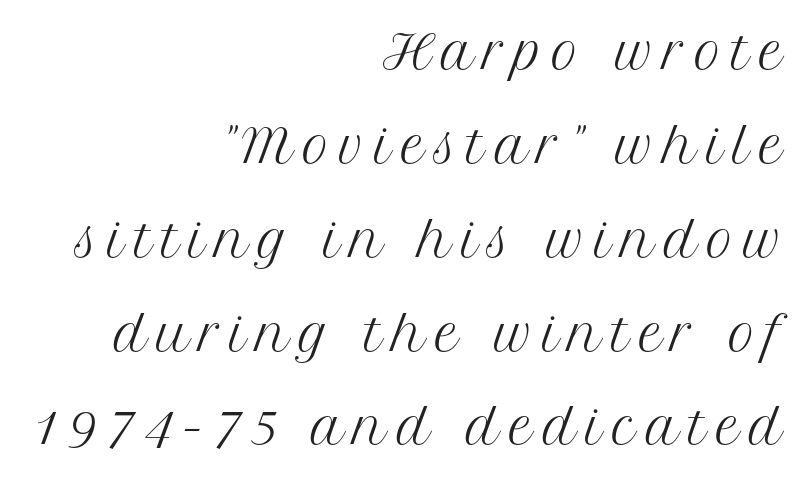
Q: Is the text bold? A: No.
Q: Is the text italic (slanted)? A: Yes.
Q: Is the typeface a serif or a sans-serif typeface? A: Serif.
Q: Is the text underlined? A: No.
Q: How is the paragraph aligned? A: Right-aligned.
Q: Is the spacing between letters normal or unusually wide? A: Unusually wide.
Q: Is the spacing between lines tight, normal or loose? A: Loose.
Q: Width (condensed, normal, or wide)? A: Normal.
Q: Stroke contrast? A: Medium.
Q: x-height? A: Medium.
Q: Monospaced? A: No.
